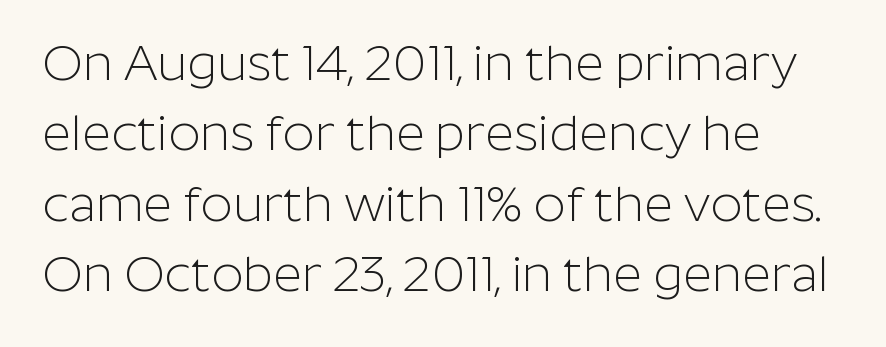
The image shows 50 px light sans-serif type, upright; set left-aligned, normal line spacing (1.41x), normal letter spacing, not underlined; low stroke contrast and a medium x-height.
